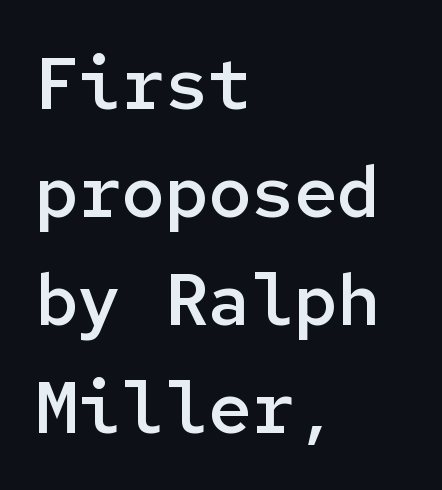
The image shows 72 px semibold sans-serif type, upright, monospaced; set left-aligned, normal line spacing (1.5x), normal letter spacing, not underlined; low stroke contrast and a medium x-height.
